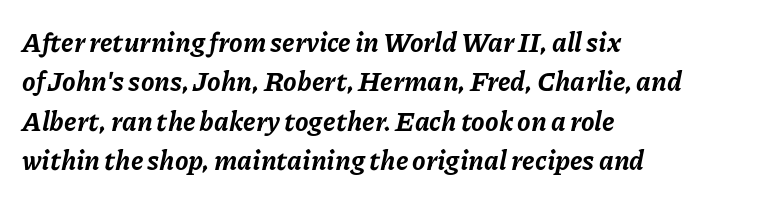
The image shows 27 px bold type, italic (leaning right); set left-aligned, normal line spacing (1.46x), normal letter spacing, not underlined.
